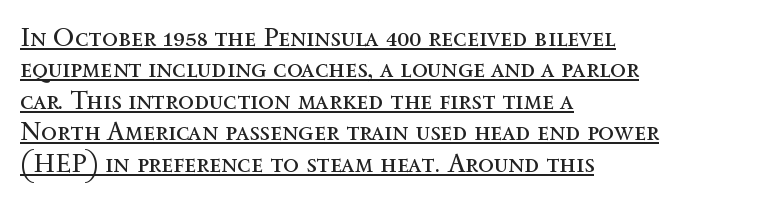
{"italic": "no", "bold": "no", "underline": "yes", "align": "left", "line_spacing_ratio": 1.21, "letter_spacing": "normal", "letter_spacing_em": 0.0, "glyph_px": 26}
